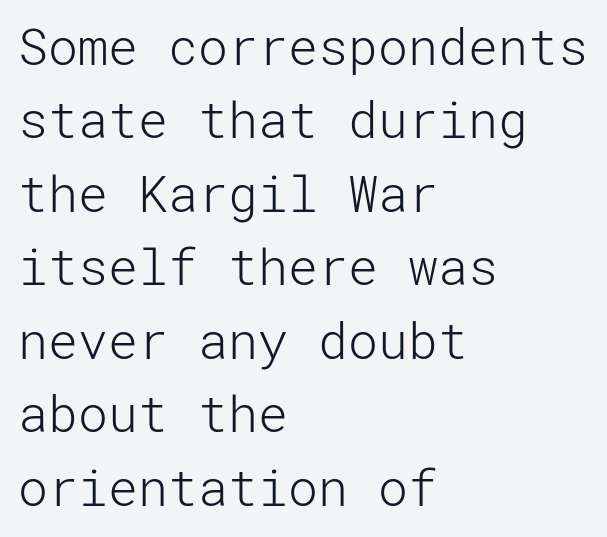
{"serif": "no", "italic": "no", "bold": "no", "weight": "light", "width": "normal", "stroke_contrast": "low", "x_height": "medium", "underline": "no", "align": "left", "line_spacing": "normal", "line_spacing_ratio": 1.47, "letter_spacing": "normal", "letter_spacing_em": 0.0, "glyph_px": 50}
